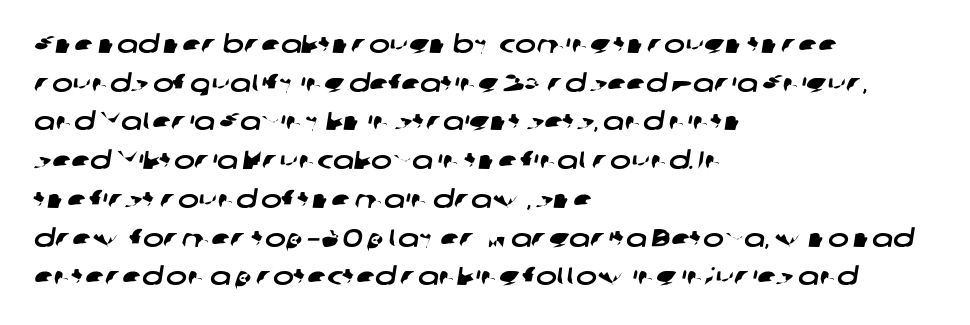
Q: Is the text underlined? A: No.
Q: How is the paragraph aligned? A: Left-aligned.
Q: Is the spacing between letters normal or unusually wide? A: Normal.
Q: Is the spacing between lines tight, normal or loose? A: Normal.
